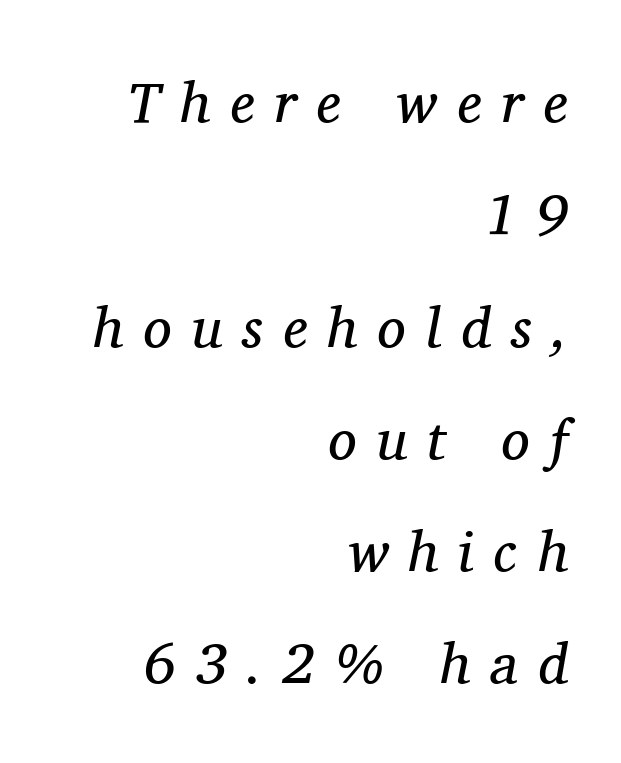
The image shows 57 px regular-weight serif type, italic (leaning right); set right-aligned, loose line spacing (1.97x), unusually wide letter spacing (+0.35 em), not underlined; medium stroke contrast and a medium x-height.
